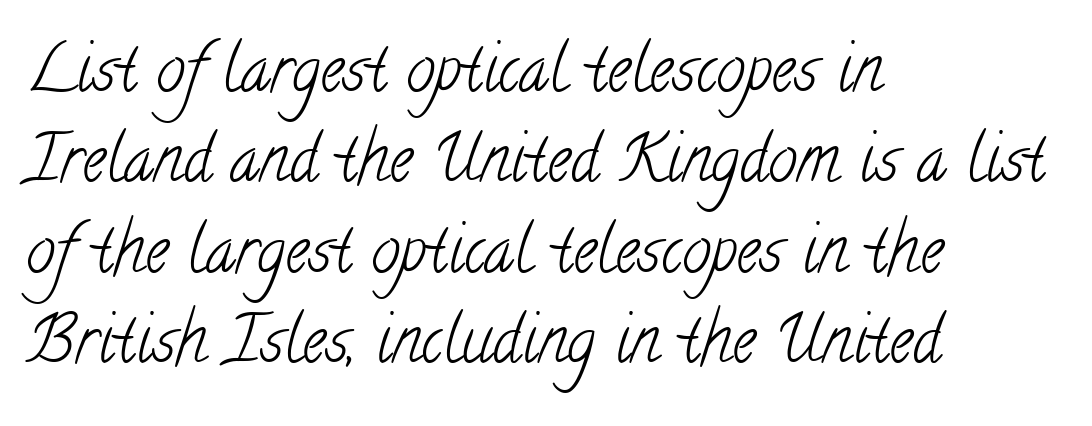
{"serif": "yes", "bold": "no", "weight": "light", "width": "condensed", "stroke_contrast": "low", "x_height": "small", "monospaced": "no", "underline": "no", "align": "left", "line_spacing": "normal", "line_spacing_ratio": 1.39, "letter_spacing": "normal", "letter_spacing_em": 0.0, "glyph_px": 65}
